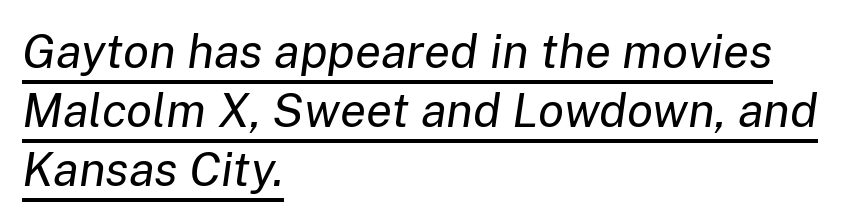
{"italic": "yes", "lean": "right", "slant_degrees": 8, "bold": "no", "weight": "regular", "width": "normal", "stroke_contrast": "low", "x_height": "medium", "monospaced": "no", "underline": "yes", "align": "left", "line_spacing_ratio": 1.23, "letter_spacing": "normal", "letter_spacing_em": 0.0, "glyph_px": 48}
